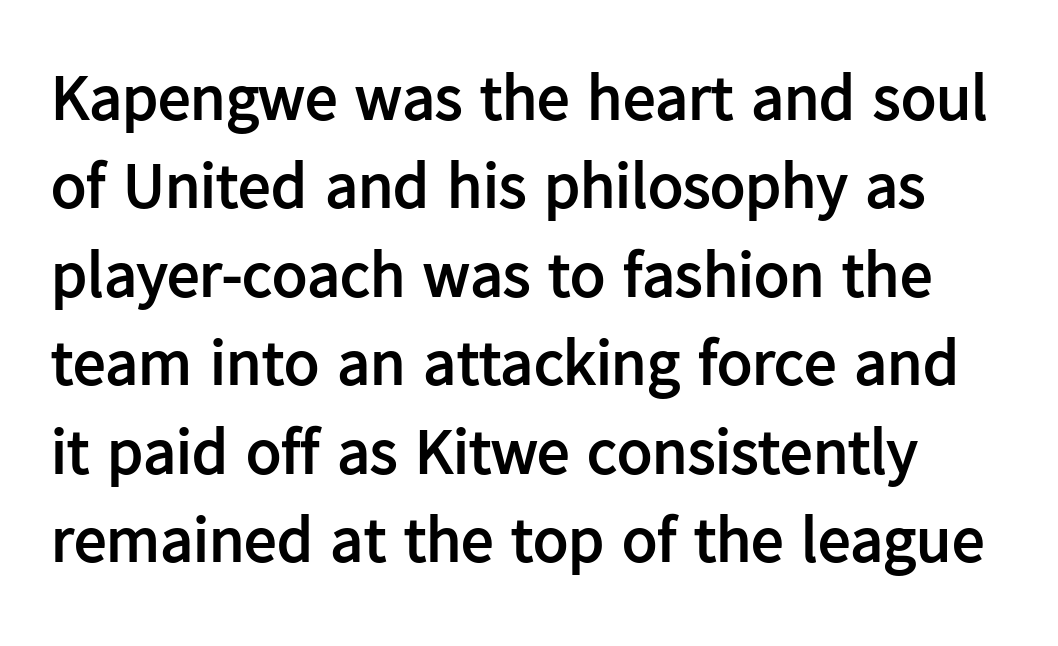
{"serif": "no", "italic": "no", "bold": "yes", "weight": "semibold", "width": "normal", "stroke_contrast": "low", "x_height": "medium", "monospaced": "no", "underline": "no", "line_spacing": "normal", "line_spacing_ratio": 1.36, "letter_spacing": "normal", "letter_spacing_em": 0.0, "glyph_px": 65}
